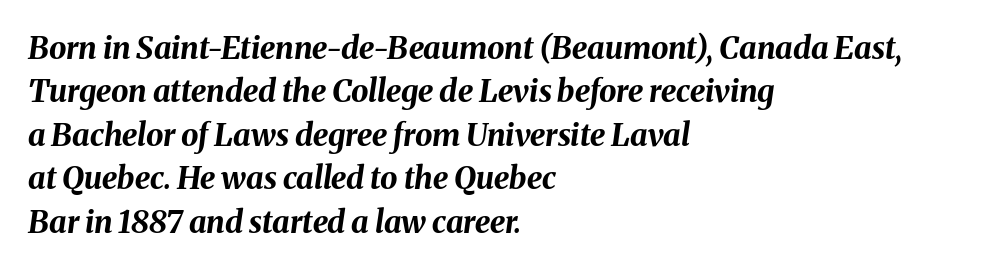
Q: Is the text bold? A: Yes.
Q: Is the text italic (slanted)? A: Yes, it leans right by about 8 degrees.
Q: Is the text underlined? A: No.
Q: How is the paragraph aligned? A: Left-aligned.
Q: Is the spacing between letters normal or unusually wide? A: Normal.
Q: Is the spacing between lines tight, normal or loose? A: Normal.
Q: Width (condensed, normal, or wide)? A: Normal.
Q: Stroke contrast? A: Medium.
Q: x-height? A: Medium.
Q: Monospaced? A: No.
